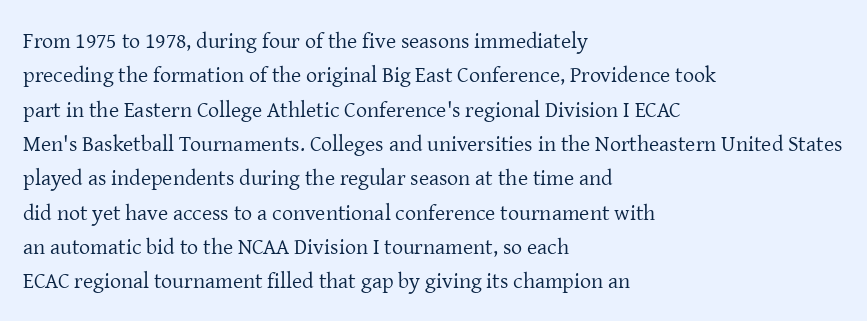
The image shows 22 px text type, upright; set left-aligned, normal line spacing (1.56x), normal letter spacing, not underlined.
